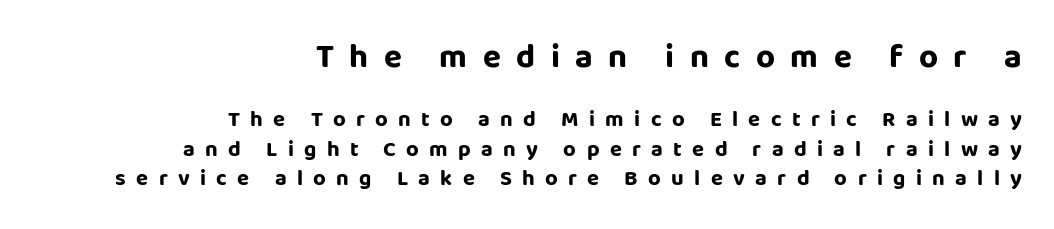
Descenders are the only things crossing below the line. Varying glyph widths throughout — classic text-font behaviour. Here the first block reads like a headline and the second like body copy. Leading: standard. The strokes are fattened all the way to bold. Casual observation: everything's shoved over to the right.
